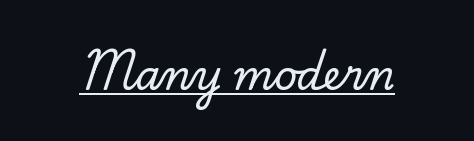
Q: Is the text italic (slanted)? A: Yes.
Q: Is the typeface a serif or a sans-serif typeface? A: Serif.
Q: Is the text underlined? A: Yes.
Q: Is the spacing between letters normal or unusually wide? A: Normal.
Q: Width (condensed, normal, or wide)? A: Normal.
Q: Stroke contrast? A: Low.
Q: x-height? A: Small.
Q: Monospaced? A: No.
